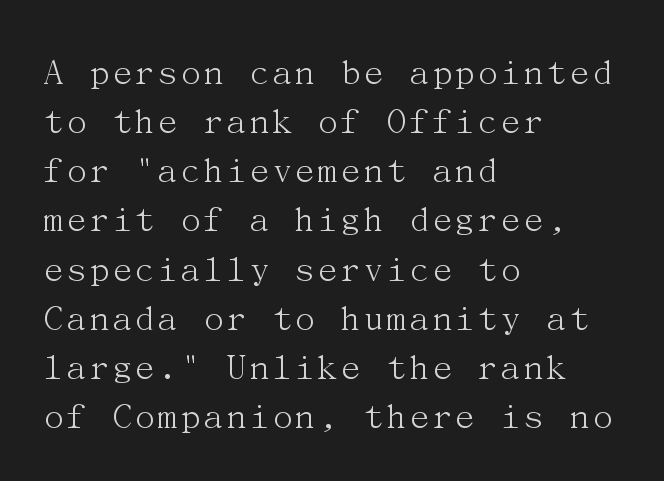
The image shows 39 px light serif type, upright; set left-aligned, normal line spacing (1.26x), normal letter spacing, not underlined; medium stroke contrast and a medium x-height.
